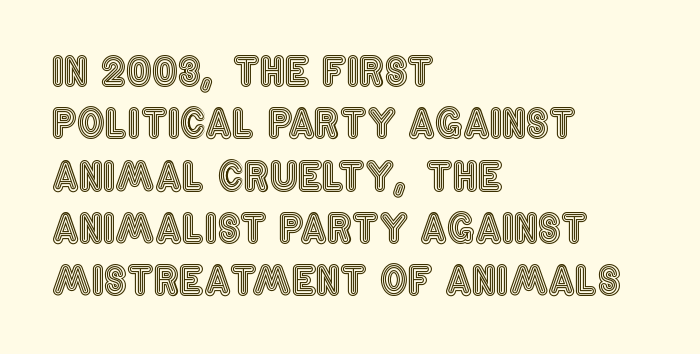
Has an underline been added? It has not. Tracking here is standard; glyphs follow each other at the usual distance. A typesetter would call this leading conventional body-copy spacing. The rendering uses natural spacing where letterforms have individual widths. Horizontally, the lines are justified to the leading edge only. Posture: upright roman.
